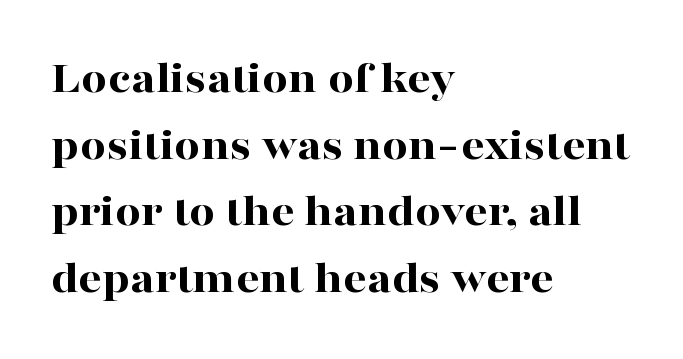
The image shows 46 px bold, wide serif type, upright; set left-aligned, normal line spacing (1.45x), normal letter spacing, not underlined; high stroke contrast and a medium x-height.
